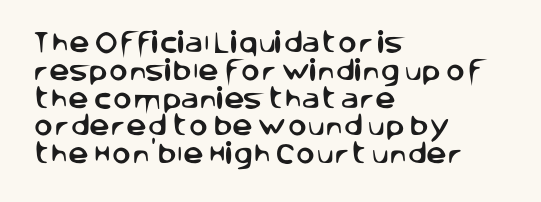
Here the glyphs are tracked normally, forming tight word shapes. The specimen omits any rule beneath the text block's lines. Vertical strokes here are truly vertical. The lines in this sample share a left origin and differ only in where they stop.
